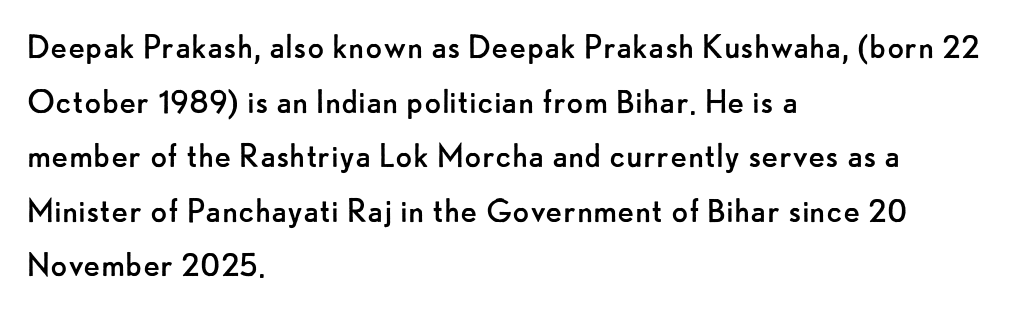
The image shows 39 px regular-weight sans-serif type, upright; set left-aligned, normal line spacing (1.4x), normal letter spacing, not underlined; low stroke contrast and a small x-height.
